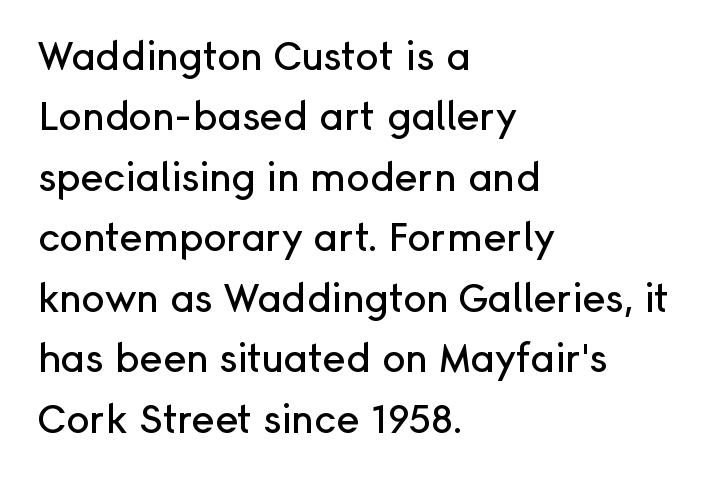
The image shows 39 px sans-serif type, upright; set left-aligned, normal line spacing (1.55x), normal letter spacing, not underlined; low stroke contrast and a medium x-height.
